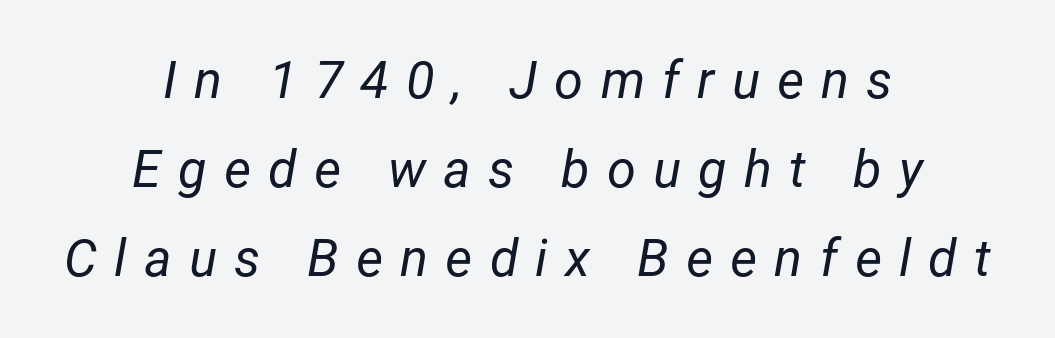
Q: Is the text bold? A: No.
Q: Is the text italic (slanted)? A: Yes, it leans right by about 12 degrees.
Q: Is the text underlined? A: No.
Q: How is the paragraph aligned? A: Centered.
Q: Is the spacing between letters normal or unusually wide? A: Unusually wide.
Q: Width (condensed, normal, or wide)? A: Normal.
Q: Stroke contrast? A: Low.
Q: x-height? A: Medium.
Q: Monospaced? A: No.
